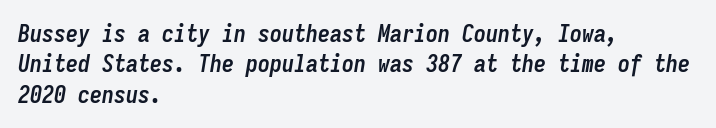
Q: Is the text bold? A: Yes.
Q: Is the text italic (slanted)? A: Yes, it leans right by about 9 degrees.
Q: Is the text underlined? A: No.
Q: How is the paragraph aligned? A: Left-aligned.
Q: Is the spacing between letters normal or unusually wide? A: Normal.
Q: Is the spacing between lines tight, normal or loose? A: Normal.
